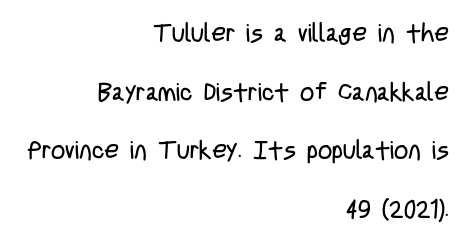
If you measured baseline to baseline, you'd find a long distance. This rendering leaves character spacing at its baseline value. Unmarked baselines from the first word to the last. Nope, not italic — everything's standing straight. In CSS terms this would be text-align: right.
